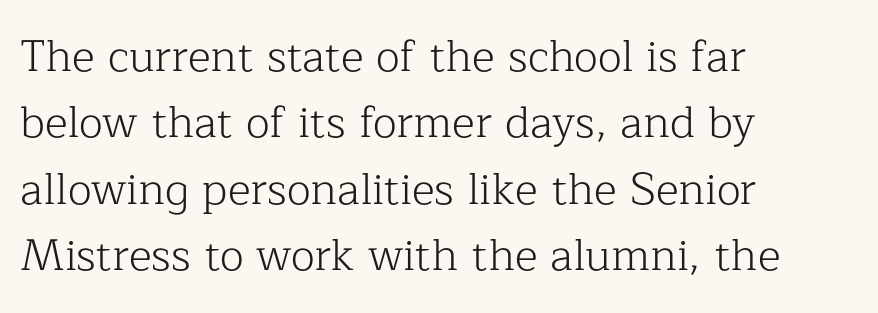
The image shows 44 px light serif type, upright; set left-aligned, normal line spacing (1.51x), normal letter spacing, not underlined; low stroke contrast and a medium x-height.
